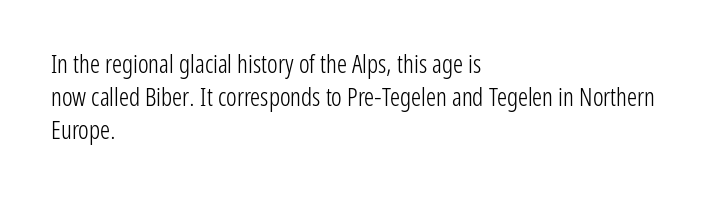
Q: Is the text bold? A: No.
Q: Is the text italic (slanted)? A: No, it is upright.
Q: Is the text underlined? A: No.
Q: How is the paragraph aligned? A: Left-aligned.
Q: Is the spacing between letters normal or unusually wide? A: Normal.
Q: Is the spacing between lines tight, normal or loose? A: Normal.
